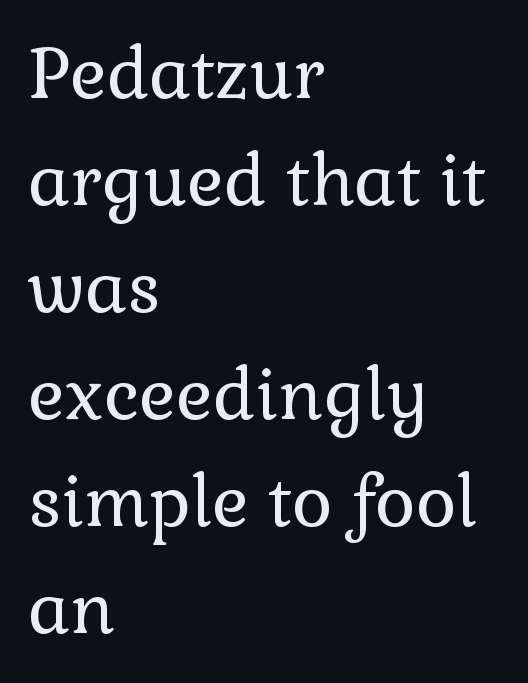
The image shows 70 px regular-weight serif type, upright; set left-aligned, normal line spacing (1.53x), normal letter spacing, not underlined; a medium x-height.
